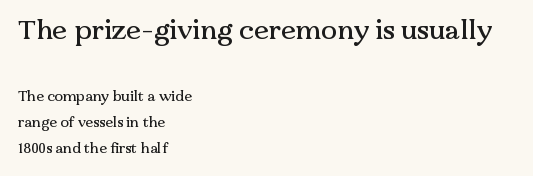
A student would call this left alignment; a typographer would say flush left, rag right. Glyph-to-glyph distance matches everyday printed text. Descenders hang freely into open space. The upper block of text is set noticeably larger than the block beneath it. You can tell it's not italic because the verticals are truly vertical.
